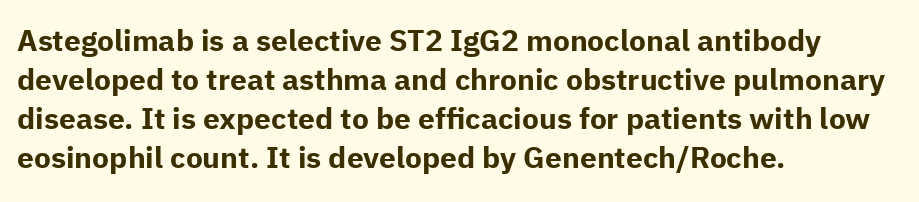
Heavy, bold letterforms. If you drew a ruler down the left edge, every line would touch it. Short note: letters normally spaced. Unlike italic type, these characters show no tilt at all. The letters advance in unequal steps, a hallmark of proportional type. The lines sit at an ordinary, default distance from one another.
